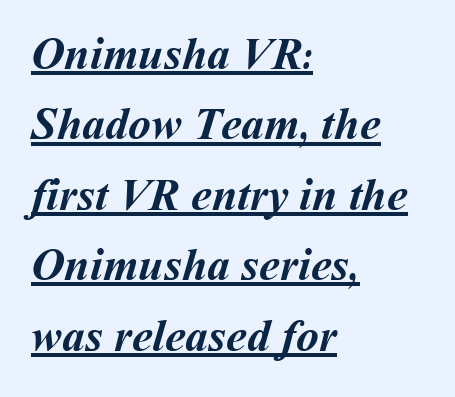
Q: Is the text bold? A: Yes.
Q: Is the text underlined? A: Yes.
Q: How is the paragraph aligned? A: Left-aligned.
Q: Is the spacing between letters normal or unusually wide? A: Normal.
Q: Is the spacing between lines tight, normal or loose? A: Normal.
Q: Width (condensed, normal, or wide)? A: Normal.
Q: Stroke contrast? A: Medium.
Q: x-height? A: Medium.
Q: Monospaced? A: No.
